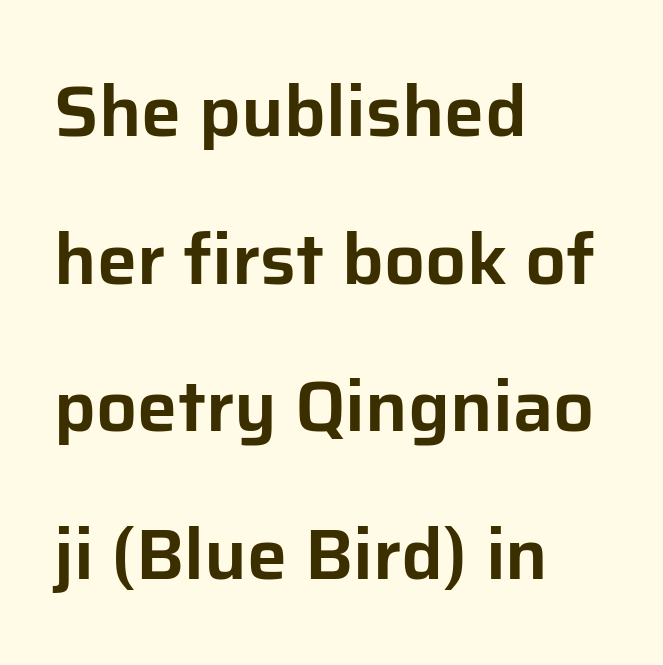
The image shows 72 px sans-serif type, upright; set left-aligned, loose line spacing (2.05x), normal letter spacing, not underlined; low stroke contrast and a medium x-height.
